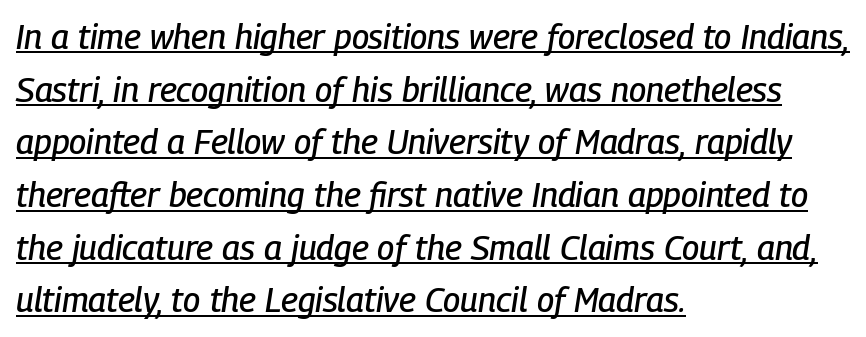
Q: Is the text italic (slanted)? A: Yes, it leans right by about 9 degrees.
Q: Is the text underlined? A: Yes.
Q: How is the paragraph aligned? A: Left-aligned.
Q: Is the spacing between letters normal or unusually wide? A: Normal.
Q: Is the spacing between lines tight, normal or loose? A: Normal.
Q: Width (condensed, normal, or wide)? A: Condensed.
Q: Stroke contrast? A: Low.
Q: x-height? A: Medium.
Q: Monospaced? A: No.
